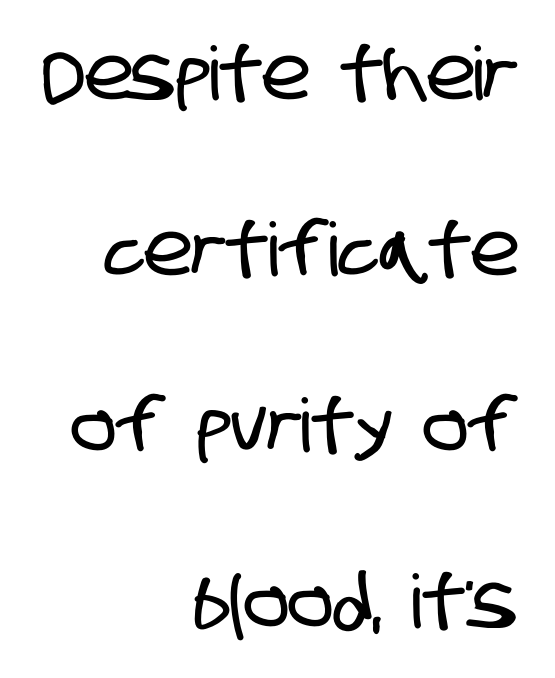
Q: Is the typeface a serif or a sans-serif typeface? A: Sans-serif.
Q: Is the text underlined? A: No.
Q: How is the paragraph aligned? A: Right-aligned.
Q: Is the spacing between letters normal or unusually wide? A: Normal.
Q: Is the spacing between lines tight, normal or loose? A: Loose.
Q: Width (condensed, normal, or wide)? A: Condensed.
Q: Stroke contrast? A: Low.
Q: x-height? A: Large.
Q: Monospaced? A: No.
